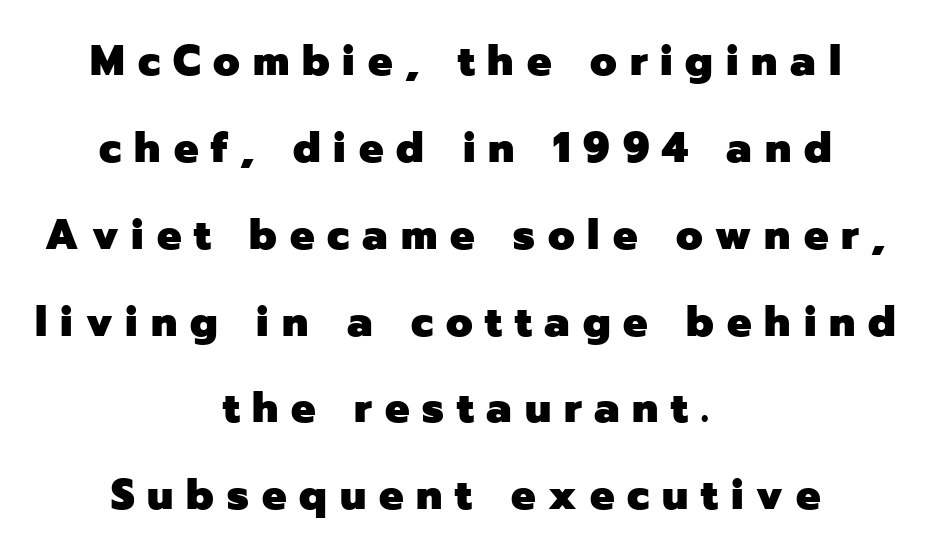
The image shows 43 px heavy sans-serif type, upright; set centered, loose line spacing (2.02x), unusually wide letter spacing (+0.3 em), not underlined; low stroke contrast and a medium x-height.
